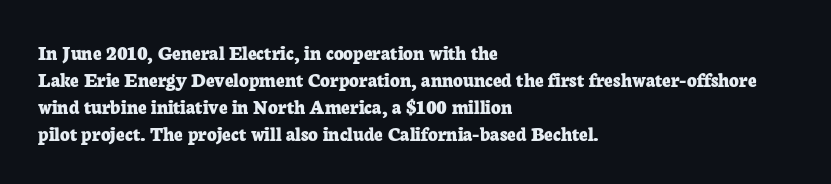
The image shows 21 px bold type, upright; set left-aligned, normal line spacing (1.28x), normal letter spacing, not underlined.
